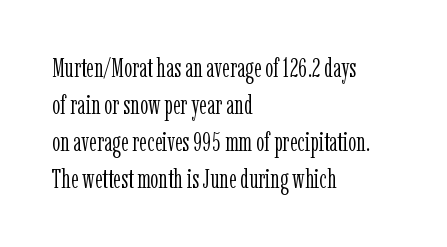
The image shows 26 px text type, upright; set left-aligned, normal line spacing (1.42x), normal letter spacing, not underlined.
